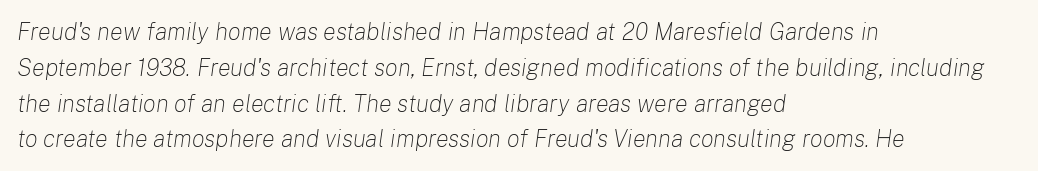
Q: Is the text bold? A: No.
Q: Is the text italic (slanted)? A: Yes, it leans right by about 8 degrees.
Q: Is the text underlined? A: No.
Q: How is the paragraph aligned? A: Left-aligned.
Q: Is the spacing between letters normal or unusually wide? A: Normal.
Q: Is the spacing between lines tight, normal or loose? A: Normal.
